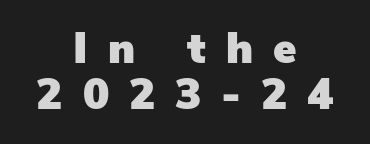
{"serif": "no", "italic": "no", "width": "normal", "stroke_contrast": "low", "x_height": "medium", "monospaced": "no", "underline": "no", "align": "center", "line_spacing": "tight", "line_spacing_ratio": 1.05, "letter_spacing": "wide", "letter_spacing_em": 0.45, "glyph_px": 44}
